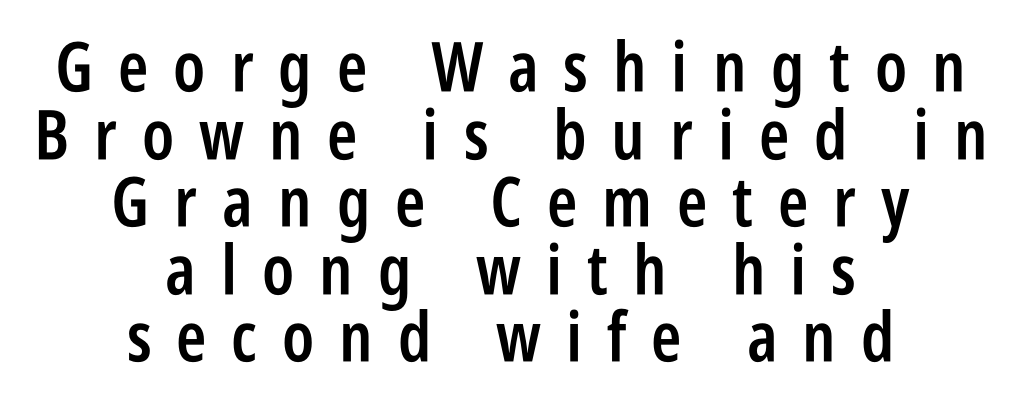
Proportional: the letters do not fall into vertical columns. These lines are centered, leaving both edges ragged. A sans-serif font was chosen for this passage. What stands out about the letter spacing? Its width — letters are far apart. Leading is clearly below the norm, producing a dense column.
